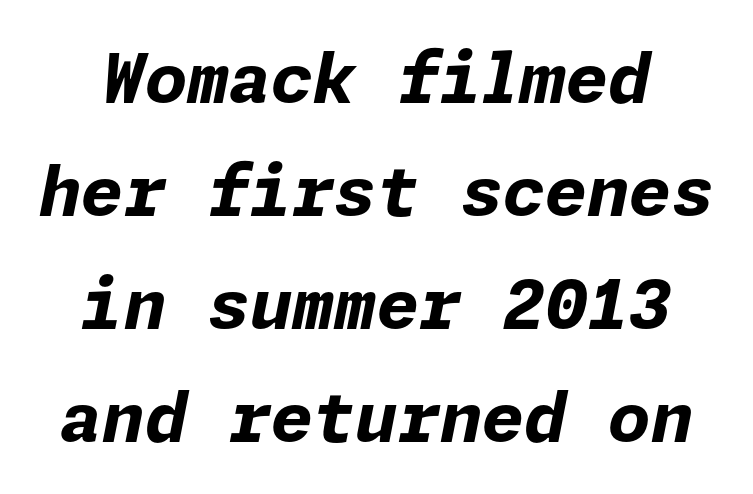
{"italic": "yes", "lean": "right", "slant_degrees": 11, "bold": "yes", "weight": "bold", "width": "normal", "stroke_contrast": "low", "x_height": "medium", "underline": "no", "line_spacing": "normal", "line_spacing_ratio": 1.66, "letter_spacing": "normal", "letter_spacing_em": 0.0, "glyph_px": 68}
